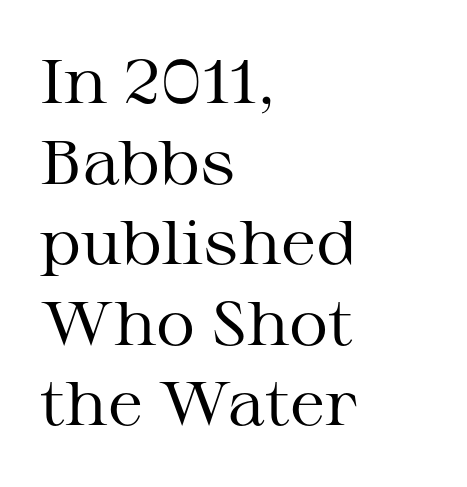
Q: Is the text bold? A: No.
Q: Is the text italic (slanted)? A: No, it is upright.
Q: Is the typeface a serif or a sans-serif typeface? A: Serif.
Q: Is the text underlined? A: No.
Q: How is the paragraph aligned? A: Left-aligned.
Q: Is the spacing between letters normal or unusually wide? A: Normal.
Q: Is the spacing between lines tight, normal or loose? A: Normal.
Q: Width (condensed, normal, or wide)? A: Wide.
Q: Stroke contrast? A: Medium.
Q: x-height? A: Medium.
Q: Monospaced? A: No.
